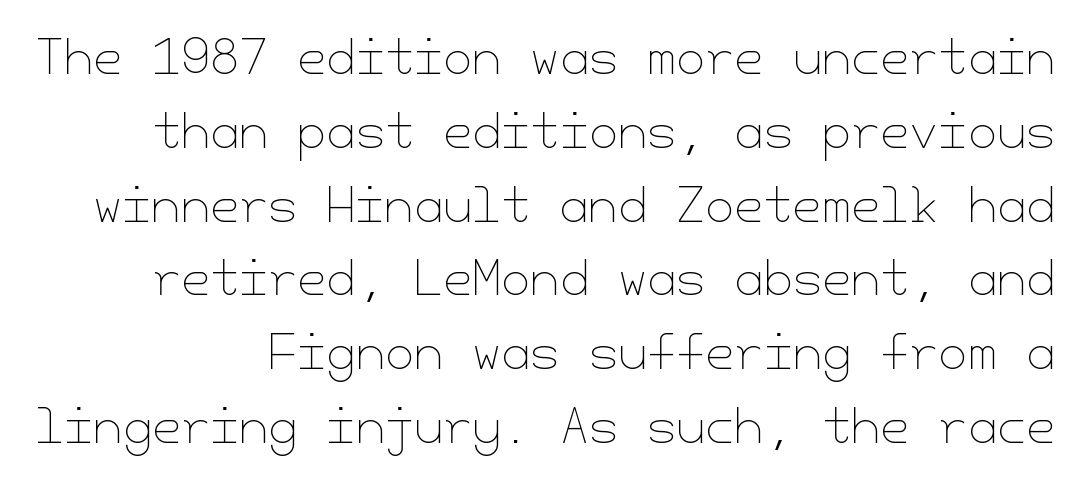
{"italic": "no", "bold": "no", "weight": "thin", "width": "normal", "stroke_contrast": "low", "x_height": "small", "underline": "no", "line_spacing": "normal", "line_spacing_ratio": 1.57, "letter_spacing": "normal", "letter_spacing_em": 0.0, "glyph_px": 47}
